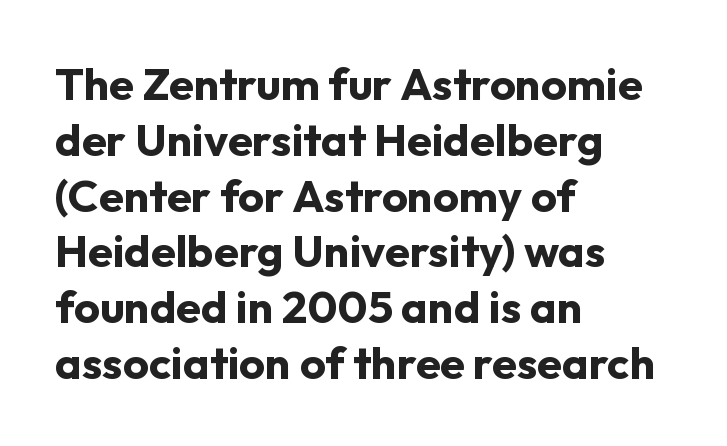
{"serif": "no", "italic": "no", "bold": "yes", "weight": "bold", "width": "normal", "stroke_contrast": "low", "x_height": "medium", "monospaced": "no", "underline": "no", "align": "left", "line_spacing_ratio": 1.24, "letter_spacing": "normal", "letter_spacing_em": 0.0, "glyph_px": 45}
